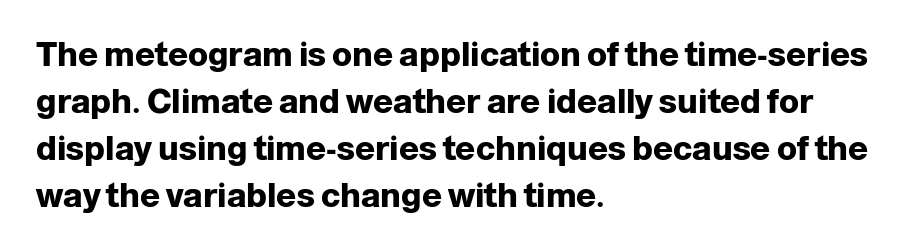
{"serif": "no", "italic": "no", "bold": "yes", "weight": "heavy", "width": "normal", "stroke_contrast": "low", "x_height": "medium", "monospaced": "no", "underline": "no", "align": "left", "line_spacing": "normal", "line_spacing_ratio": 1.42, "letter_spacing": "normal", "letter_spacing_em": 0.0, "glyph_px": 33}
